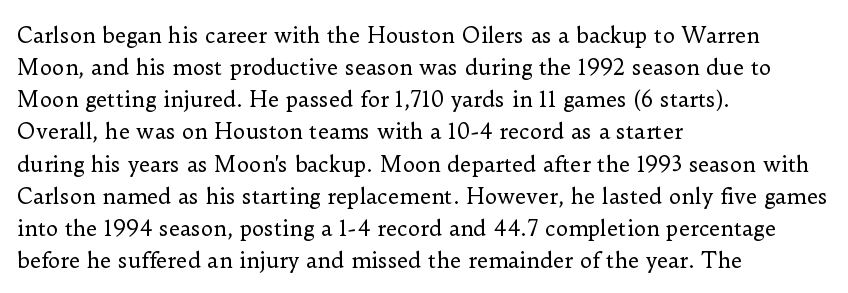
Is the block centered? No — it sits flush against the left margin. Honestly, the row spacing looks completely unremarkable. Check under the words: just untouched page. Ascenders rise straight up at ninety degrees. Nobody touched the tracking dial on this one.
